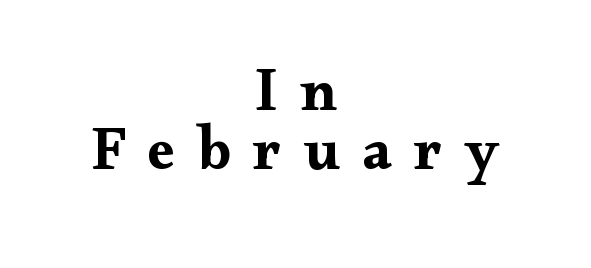
{"serif": "yes", "italic": "no", "width": "wide", "stroke_contrast": "medium", "x_height": "small", "monospaced": "no", "underline": "no", "align": "center", "line_spacing": "tight", "line_spacing_ratio": 0.96, "letter_spacing": "wide", "letter_spacing_em": 0.35, "glyph_px": 61}
